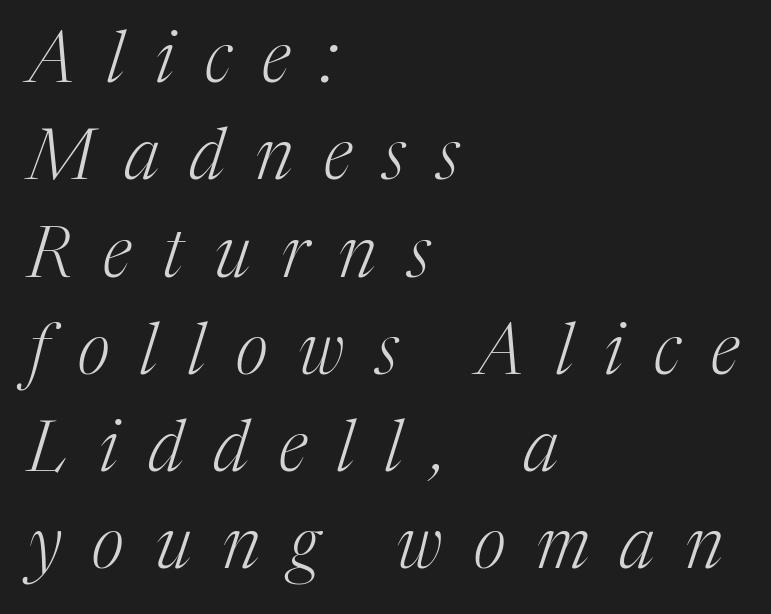
{"serif": "yes", "italic": "yes", "lean": "right", "slant_degrees": 17, "bold": "no", "weight": "light", "width": "normal", "stroke_contrast": "medium", "x_height": "medium", "monospaced": "no", "underline": "no", "align": "left", "line_spacing": "normal", "line_spacing_ratio": 1.39, "letter_spacing": "wide", "letter_spacing_em": 0.44, "glyph_px": 70}
